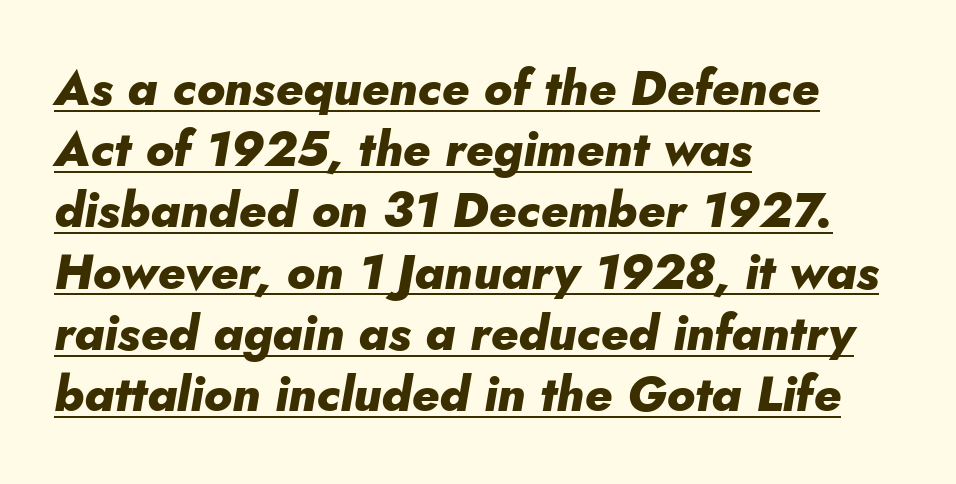
Typographic density is high because the face is bold. Is the type slanted? Yes — the strokes lean at a clear angle. Students, note that the glyphs here touch the page at normal intervals. A typesetter would call this proportional, since set widths differ per character. Caption: lettering with a line underneath. Does the leading feel generous? No, just average.
